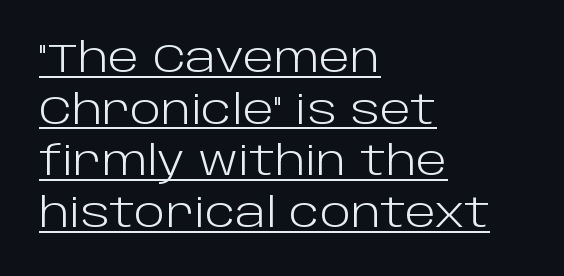
Spacing verdict: proportional, widths tailored to each character. Glyph-to-glyph distance matches everyday printed text. The glyphs in this specimen are sans serif. The font's upright variant was chosen for this text. Regular leading.
